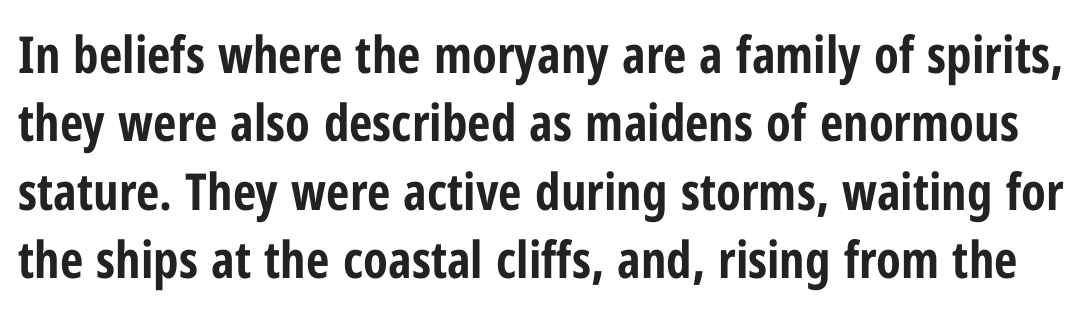
Only glyphs here, with clear space below each row. It's the straight-up-and-down kind of type. Vertical spacing — default. Note the varied advance widths — an 'i' is clearly narrower than an 'm'. The typeface chosen for these lines omits serifs.
